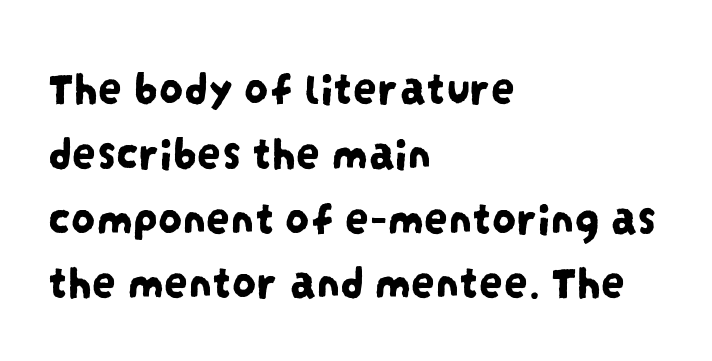
Q: Is the typeface a serif or a sans-serif typeface? A: Sans-serif.
Q: Is the text underlined? A: No.
Q: How is the paragraph aligned? A: Left-aligned.
Q: Is the spacing between letters normal or unusually wide? A: Normal.
Q: Is the spacing between lines tight, normal or loose? A: Normal.
Q: Width (condensed, normal, or wide)? A: Condensed.
Q: Stroke contrast? A: Low.
Q: x-height? A: Large.
Q: Monospaced? A: No.
